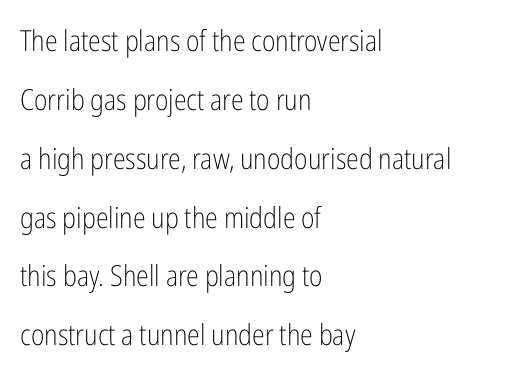
Q: Is the text bold? A: No.
Q: Is the text italic (slanted)? A: No, it is upright.
Q: Is the typeface a serif or a sans-serif typeface? A: Sans-serif.
Q: Is the text underlined? A: No.
Q: How is the paragraph aligned? A: Left-aligned.
Q: Is the spacing between letters normal or unusually wide? A: Normal.
Q: Is the spacing between lines tight, normal or loose? A: Loose.
Q: Width (condensed, normal, or wide)? A: Condensed.
Q: Stroke contrast? A: Low.
Q: x-height? A: Medium.
Q: Monospaced? A: No.
